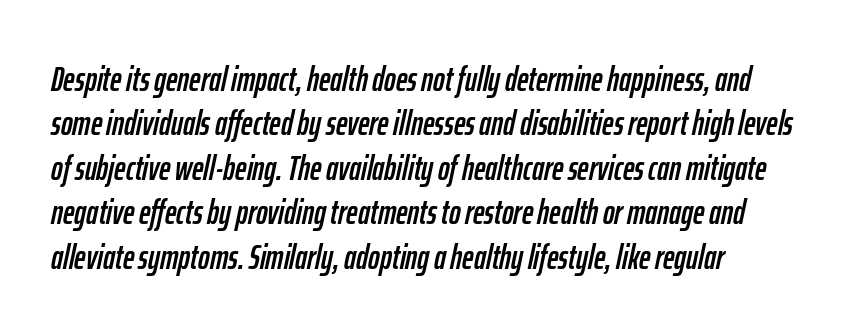
The image shows 35 px condensed type, italic (leaning right); set normal line spacing (1.27x), normal letter spacing, not underlined; low stroke contrast and a medium x-height.
